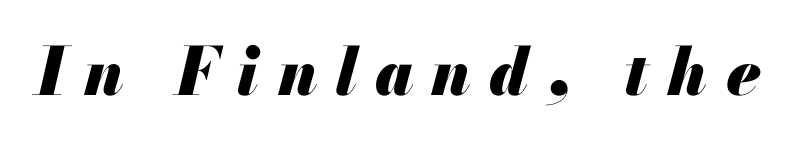
The image shows 66 px heavy type, italic (leaning right); set unusually wide letter spacing (+0.28 em), not underlined; medium stroke contrast and a small x-height.
